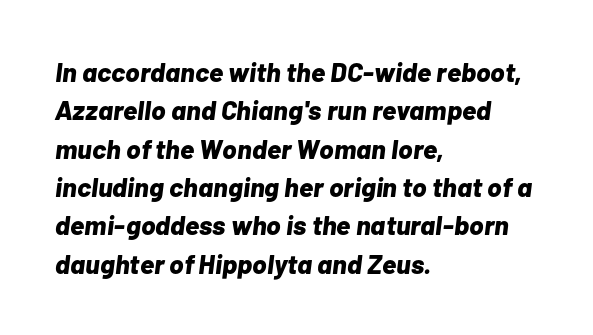
The image shows 27 px bold type, italic (leaning right); set left-aligned, normal line spacing (1.42x), normal letter spacing, not underlined.
